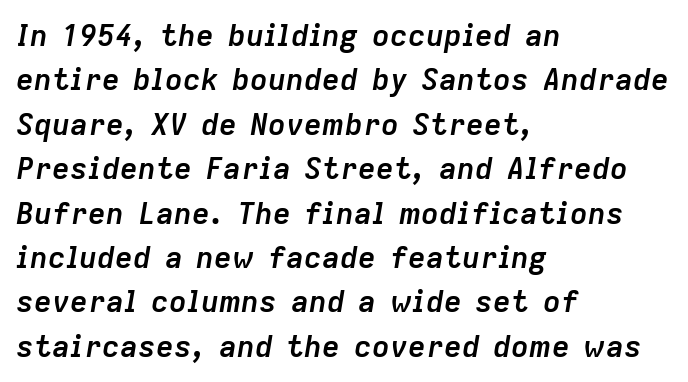
The image shows 30 px semibold type, italic (leaning right); set left-aligned, normal line spacing (1.48x), normal letter spacing, not underlined; low stroke contrast and a medium x-height.
